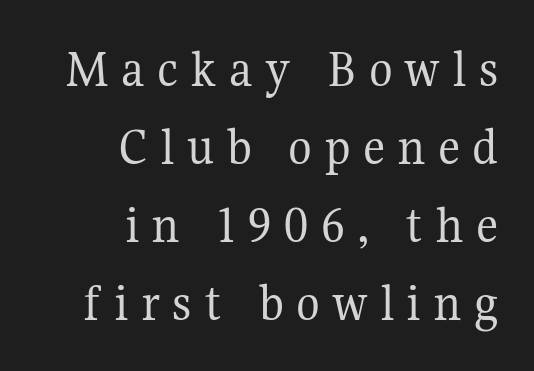
Display-style spreading of the glyphs; the letterfit is very open. Each row of text sits above clean, open space. Upright lettering throughout. The letters advance in unequal steps, a hallmark of proportional type. No chunkiness to these letters — they're not bold. Regarding leading, the lines here are spaced in the standard way.
